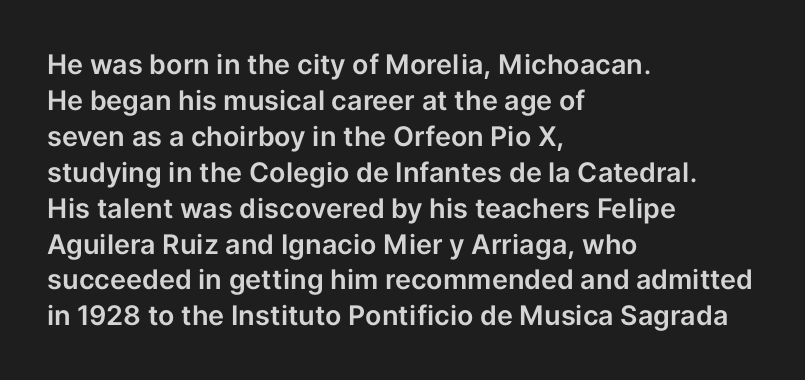
Q: Is the text italic (slanted)? A: No, it is upright.
Q: Is the text underlined? A: No.
Q: How is the paragraph aligned? A: Left-aligned.
Q: Is the spacing between letters normal or unusually wide? A: Normal.
Q: Is the spacing between lines tight, normal or loose? A: Normal.
